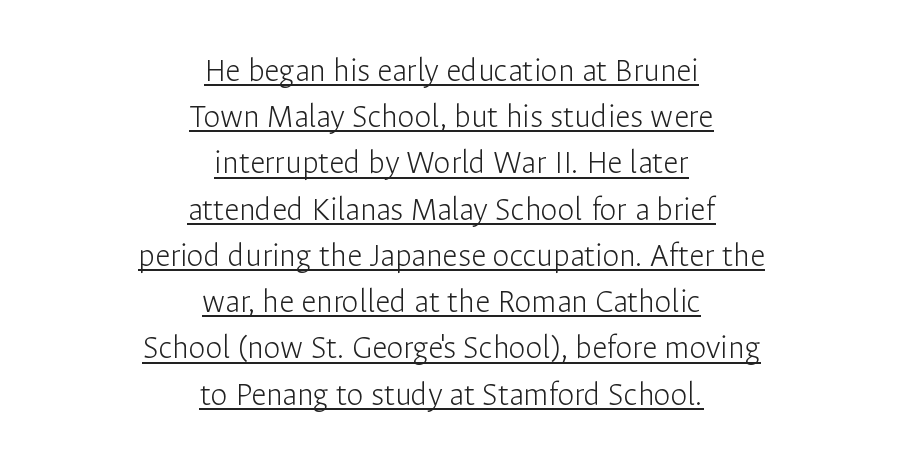
The image shows 34 px light sans-serif type, upright; set centered, normal line spacing (1.36x), normal letter spacing, underlined; low stroke contrast and a medium x-height.
